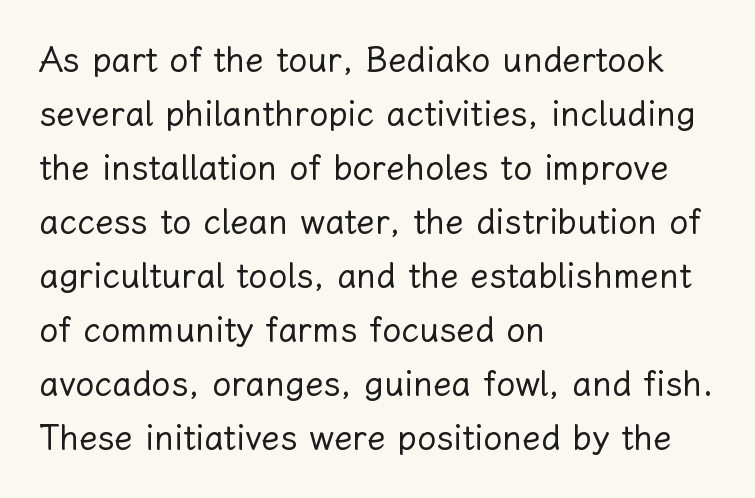
Q: Is the text bold? A: No.
Q: Is the text italic (slanted)? A: No, it is upright.
Q: Is the text underlined? A: No.
Q: How is the paragraph aligned? A: Left-aligned.
Q: Is the spacing between letters normal or unusually wide? A: Normal.
Q: Is the spacing between lines tight, normal or loose? A: Normal.
Q: Width (condensed, normal, or wide)? A: Normal.
Q: Stroke contrast? A: Low.
Q: x-height? A: Medium.
Q: Monospaced? A: No.
